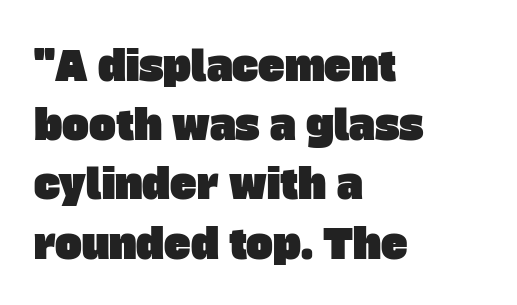
{"serif": "no", "width": "normal", "stroke_contrast": "low", "x_height": "large", "monospaced": "no", "underline": "no", "align": "left", "line_spacing": "normal", "line_spacing_ratio": 1.48, "letter_spacing": "normal", "letter_spacing_em": 0.0, "glyph_px": 40}
